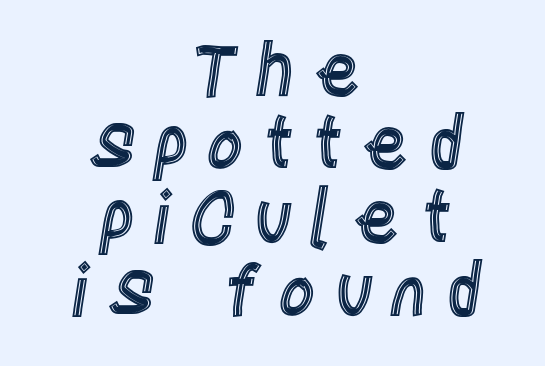
Here the designer chose a conventional face with non-uniform glyph widths. These lines have a slow, spaced-out rhythm from letter to letter. Has an underline been added? It has not. Reading down the block, each line starts at a different indent, mirrored at its end. In terms of leading, this rendering errs on the cramped side.
